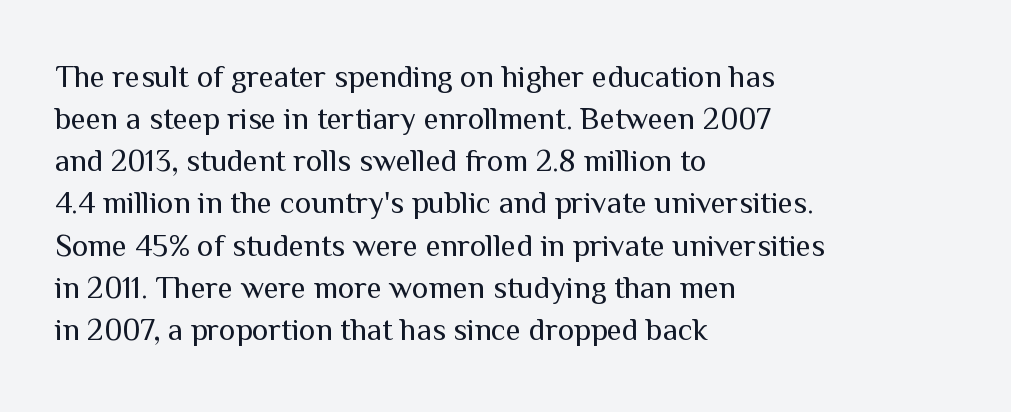
The image shows 31 px regular-weight sans-serif type, upright; set left-aligned, normal line spacing (1.36x), normal letter spacing, not underlined; medium stroke contrast and a medium x-height.
